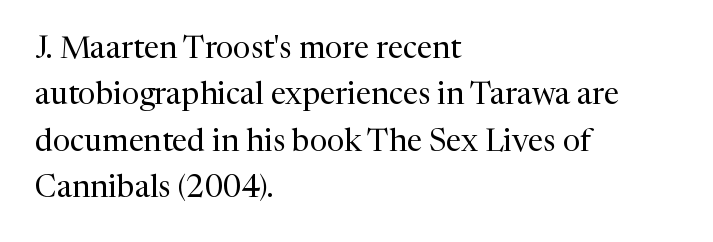
The image shows 31 px regular-weight serif type, upright; set left-aligned, normal line spacing (1.5x), normal letter spacing, not underlined; medium stroke contrast and a medium x-height.
